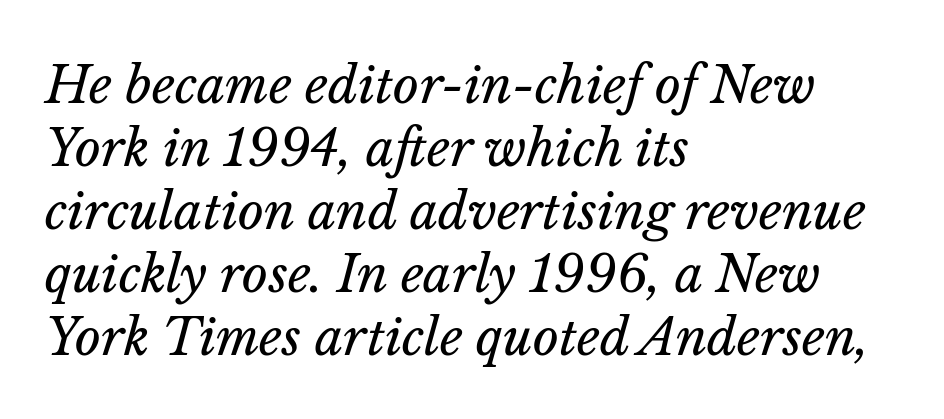
Q: Is the text bold? A: No.
Q: Is the text italic (slanted)? A: Yes, it leans right by about 14 degrees.
Q: Is the text underlined? A: No.
Q: How is the paragraph aligned? A: Left-aligned.
Q: Is the spacing between letters normal or unusually wide? A: Normal.
Q: Is the spacing between lines tight, normal or loose? A: Normal.
Q: Width (condensed, normal, or wide)? A: Normal.
Q: Stroke contrast? A: Low.
Q: x-height? A: Medium.
Q: Monospaced? A: No.
